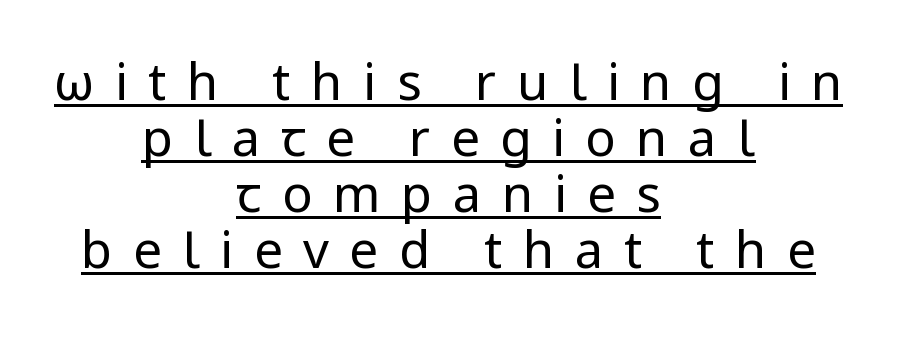
A student would call this center alignment; a typographer would say set centered. Is this a fixed-width face? No — the glyphs have proportional, varying widths. The type is letterspaced generously, with wide tracking. The lettering holds an erect, upright posture throughout. The typesetting does not lean heavy: it is not bold.
